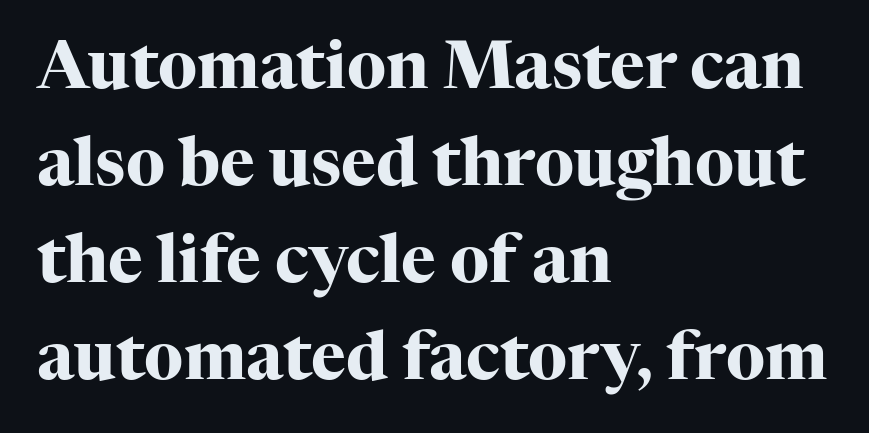
The image shows 66 px heavy serif type, upright; set left-aligned, normal line spacing (1.47x), normal letter spacing, not underlined; high stroke contrast and a medium x-height.
